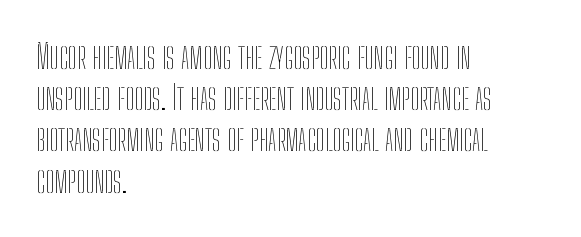
Q: Is the text bold? A: No.
Q: Is the text italic (slanted)? A: No, it is upright.
Q: Is the text underlined? A: No.
Q: How is the paragraph aligned? A: Left-aligned.
Q: Is the spacing between letters normal or unusually wide? A: Normal.
Q: Is the spacing between lines tight, normal or loose? A: Normal.
Q: Width (condensed, normal, or wide)? A: Condensed.
Q: Stroke contrast? A: Low.
Q: x-height? A: Medium.
Q: Monospaced? A: No.
